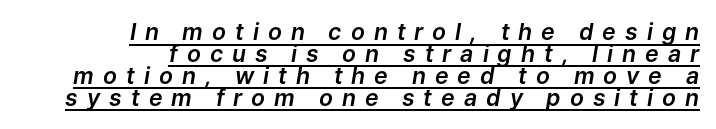
The image shows 23 px text type, italic (leaning right); set right-aligned, tight line spacing (0.95x), unusually wide letter spacing (+0.39 em), underlined.
